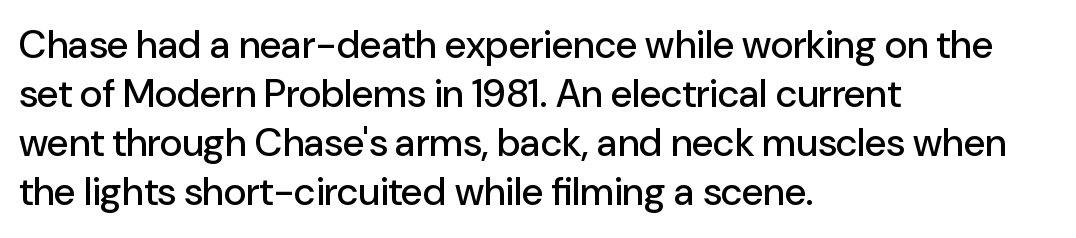
The image shows 39 px sans-serif type, upright; set left-aligned, normal line spacing (1.26x), normal letter spacing, not underlined; low stroke contrast and a medium x-height.
